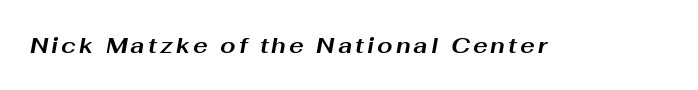
This rendering features lettering with no underline. An italicized treatment has been applied to the whole sample. The typesetting leans heavy: a genuine bold.
